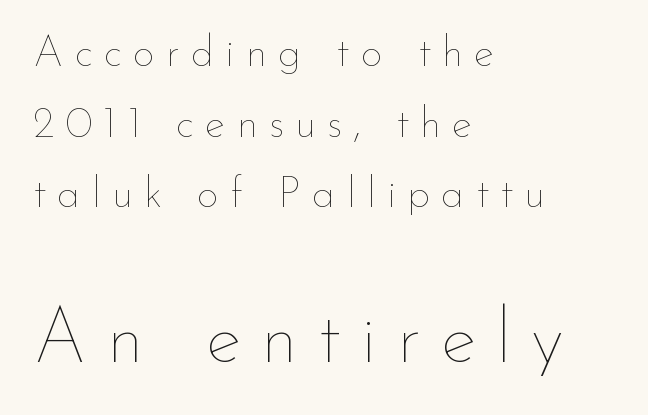
Q: Is the text bold? A: No.
Q: Is the text italic (slanted)? A: No, it is upright.
Q: Is the text underlined? A: No.
Q: How is the paragraph aligned? A: Left-aligned.
Q: Is the spacing between letters normal or unusually wide? A: Unusually wide.
Q: Is the spacing between lines tight, normal or loose? A: Normal.
Q: Which block of text is set in a larger size, the first (top) or the second (bottom)? A: The second (bottom) one.
Q: Width (condensed, normal, or wide)? A: Normal.
Q: Stroke contrast? A: Low.
Q: x-height? A: Small.
Q: Monospaced? A: No.
